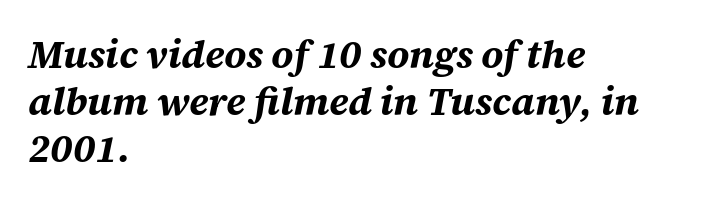
The specimen omits any rule beneath the text block's lines. The sample has been set heavy, in full bold. Left-aligned paragraph, ragged on the right. Look at the tracking — it's just the regular setting, nothing added. You could not count columns in this text — the font is proportionally spaced.
